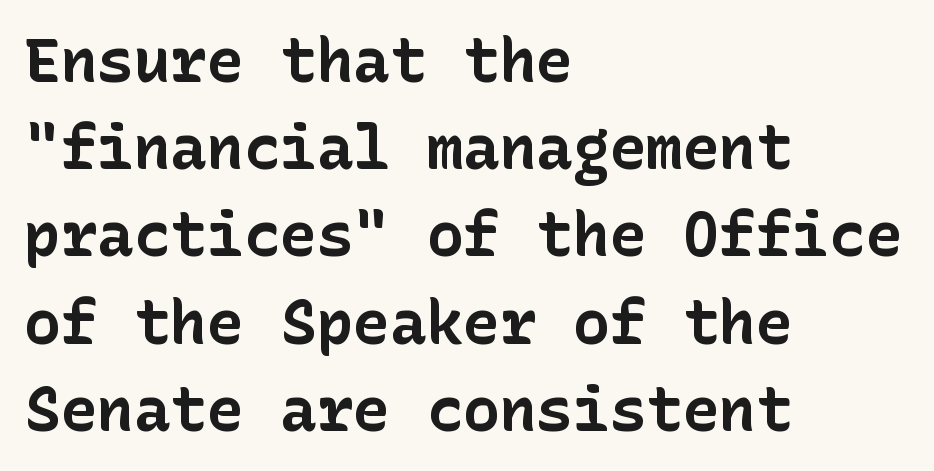
The image shows 61 px bold sans-serif type, upright; set left-aligned, normal line spacing (1.43x), normal letter spacing, not underlined; low stroke contrast and a medium x-height.
